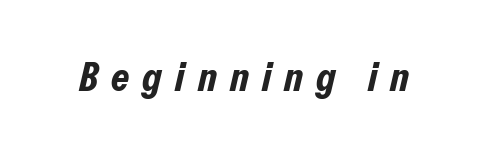
The image shows 41 px bold, condensed type, italic (leaning right); set unusually wide letter spacing (+0.32 em), not underlined; low stroke contrast and a medium x-height.
